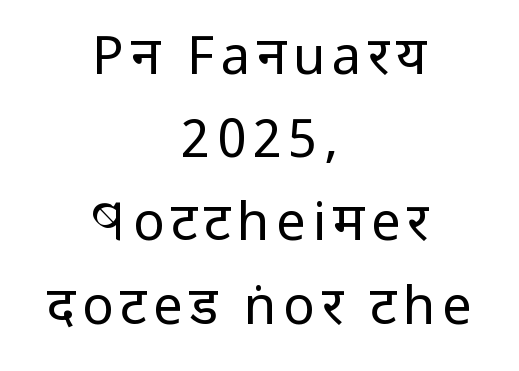
{"serif": "no", "italic": "no", "bold": "no", "weight": "regular", "width": "condensed", "stroke_contrast": "low", "x_height": "large", "monospaced": "no", "underline": "no", "align": "center", "line_spacing": "normal", "line_spacing_ratio": 1.57, "glyph_px": 53}
